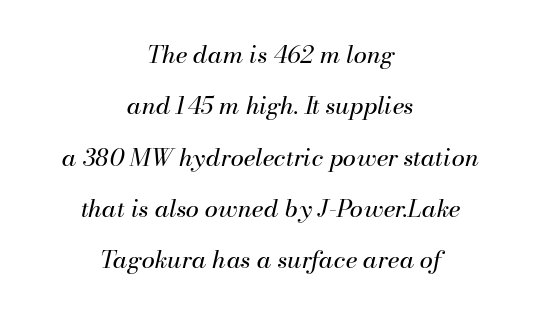
{"italic": "yes", "lean": "right", "slant_degrees": 13, "bold": "no", "underline": "no", "align": "center", "line_spacing": "loose", "line_spacing_ratio": 2.14, "letter_spacing": "normal", "letter_spacing_em": 0.0, "glyph_px": 24}
